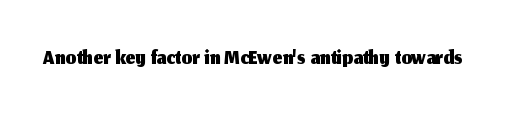
The image shows 34 px sans-serif type, upright; set normal letter spacing, not underlined; medium stroke contrast and a medium x-height.
